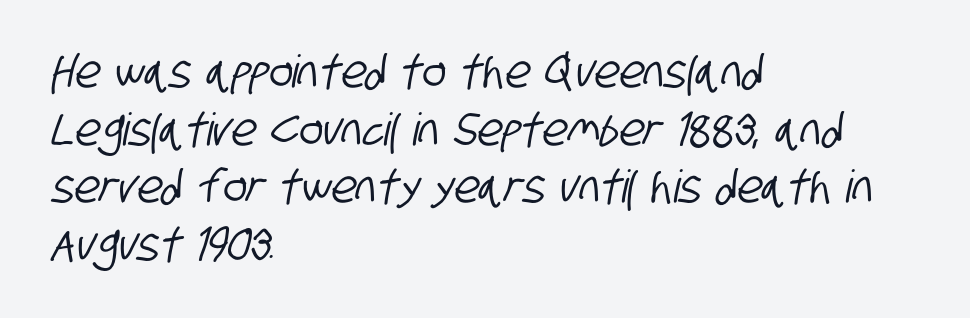
Q: Is the typeface a serif or a sans-serif typeface? A: Sans-serif.
Q: Is the text underlined? A: No.
Q: How is the paragraph aligned? A: Left-aligned.
Q: Is the spacing between letters normal or unusually wide? A: Normal.
Q: Is the spacing between lines tight, normal or loose? A: Normal.
Q: Width (condensed, normal, or wide)? A: Condensed.
Q: Stroke contrast? A: Low.
Q: x-height? A: Large.
Q: Monospaced? A: No.
